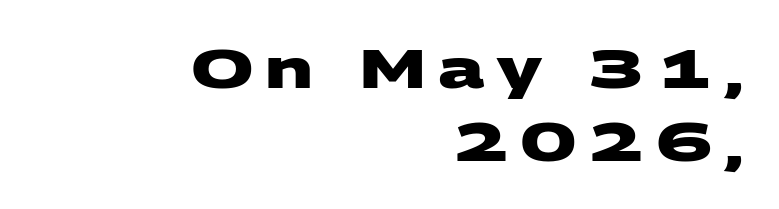
Letter spacing: wide. Caption: multi-line text, flush right, ragged left. Descenders are the only things crossing below the line. If you measured baseline to baseline, you'd find a middling distance. The typeface chosen for these lines omits serifs. Note the varied advance widths — an 'i' is clearly narrower than an 'm'.
